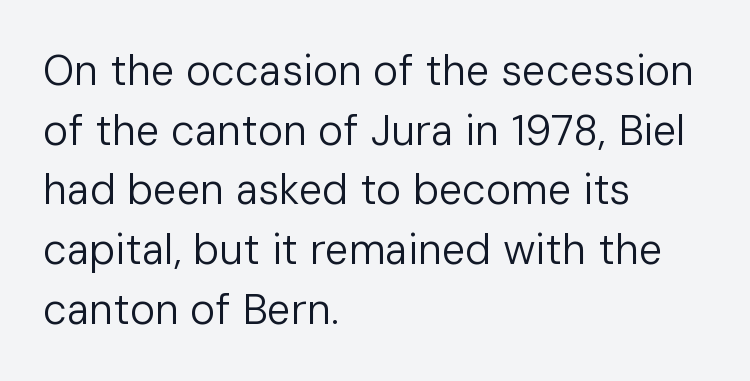
These lines keep a tight, regular rhythm from letter to letter. A typesetter would call this proportional, since set widths differ per character. Clear beneath every line of the passage. Regular leading.
